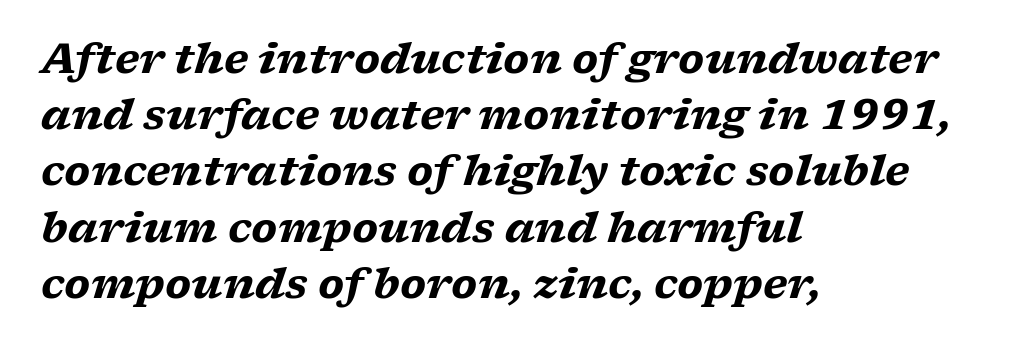
What stands out about the letter spacing? Nothing — it is the standard amount. Left-aligned paragraph, ragged on the right. A typesetter would call this proportional, since set widths differ per character. If you drew a line through each stem, it would be angled. A typesetter would label this face a serif.
